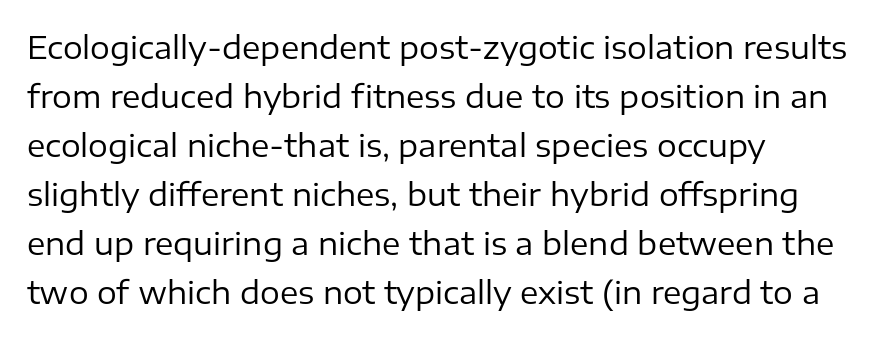
The image shows 31 px regular-weight sans-serif type, upright; set left-aligned, normal line spacing (1.58x), normal letter spacing, not underlined; low stroke contrast and a medium x-height.
